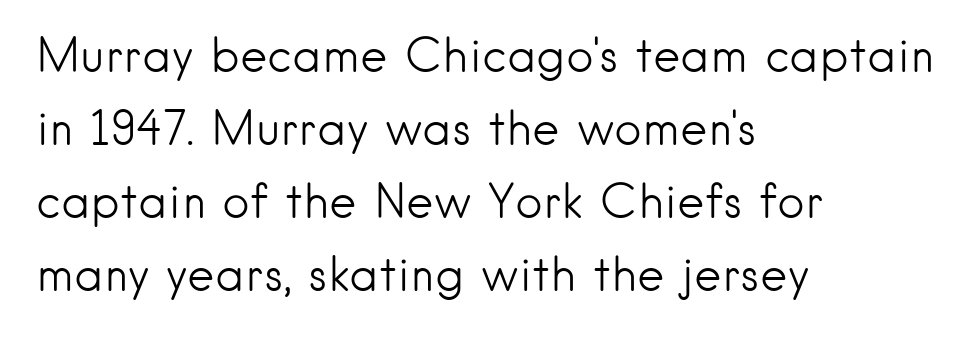
Q: Is the text bold? A: No.
Q: Is the text italic (slanted)? A: No, it is upright.
Q: Is the typeface a serif or a sans-serif typeface? A: Sans-serif.
Q: Is the text underlined? A: No.
Q: How is the paragraph aligned? A: Left-aligned.
Q: Is the spacing between letters normal or unusually wide? A: Normal.
Q: Is the spacing between lines tight, normal or loose? A: Normal.
Q: Width (condensed, normal, or wide)? A: Normal.
Q: Stroke contrast? A: Low.
Q: x-height? A: Small.
Q: Monospaced? A: No.
